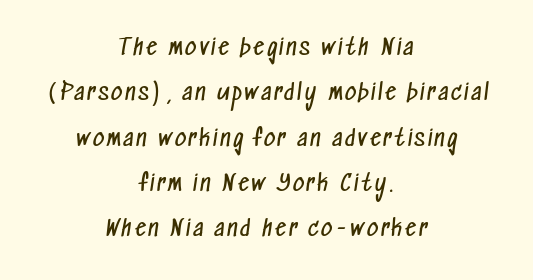
The image shows 22 px text type; set centered, loose line spacing (2.06x), not underlined.
